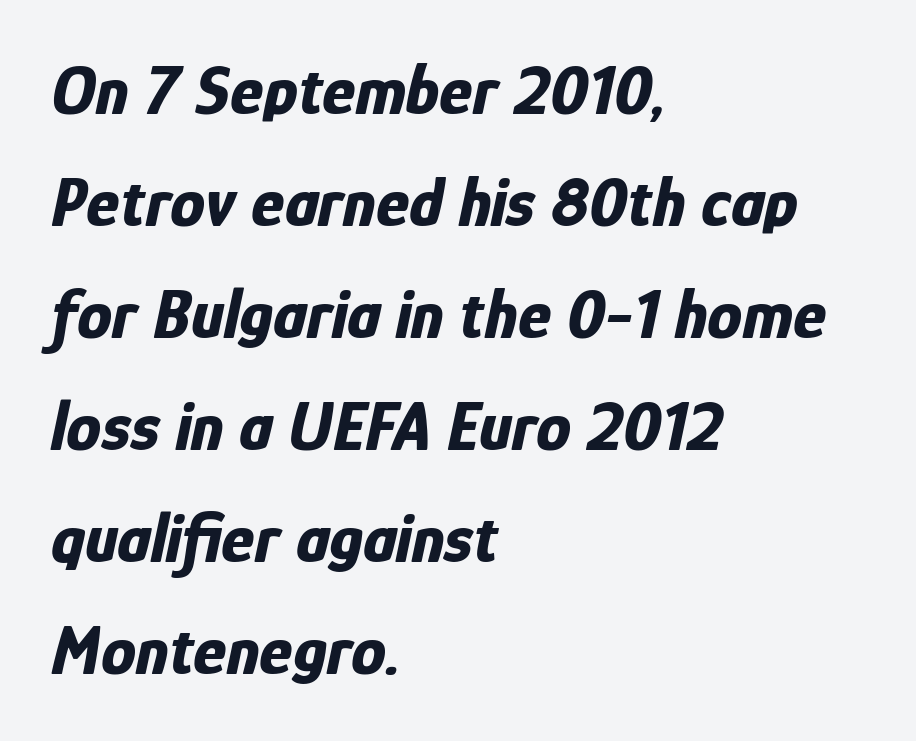
Set as a true bold cut, around the 700 mark. The passage shown stacks its lines at a standard gap. Think of a printed novel: that variable character pitch is what you see here. The specimen reads as italic at a glance. Underlining? Definitely not there. Between one letter and the next there's only the usual sliver of space.
